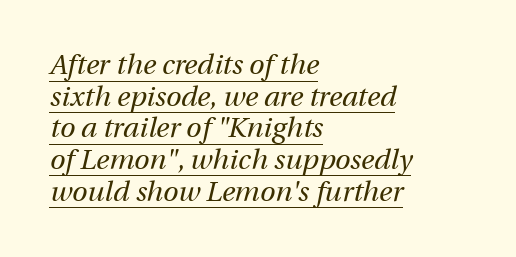
{"italic": "yes", "lean": "right", "slant_degrees": 12, "bold": "no", "weight": "regular", "width": "normal", "stroke_contrast": "medium", "x_height": "medium", "monospaced": "no", "underline": "yes", "align": "left", "line_spacing": "tight", "line_spacing_ratio": 1.13, "letter_spacing": "normal", "letter_spacing_em": 0.0, "glyph_px": 28}
